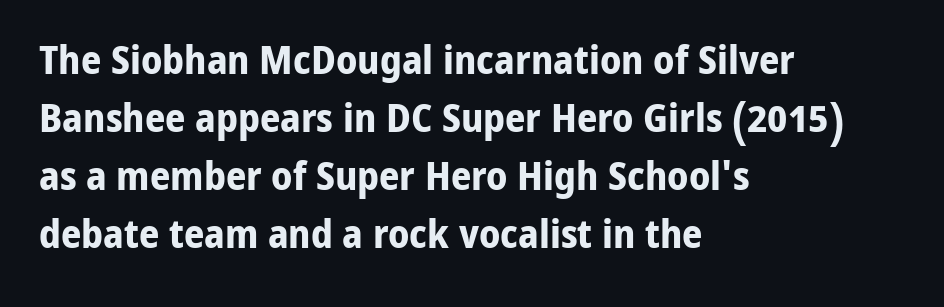
The image shows 40 px bold sans-serif type, upright; set left-aligned, normal line spacing (1.45x), normal letter spacing, not underlined; low stroke contrast and a medium x-height.
